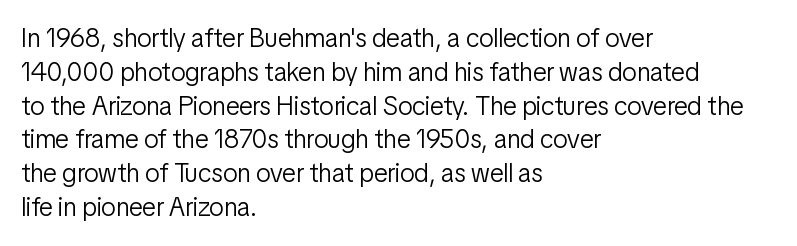
The image shows 26 px text type, upright; set left-aligned, normal line spacing (1.3x), normal letter spacing, not underlined.
